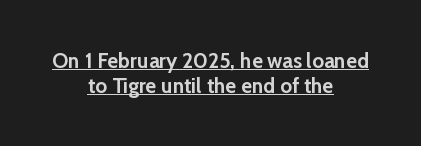
Letter spacing: default. Its strokes are broad and dark, the hallmark of bold type. Quick note: underline on. This rendering uses center alignment, leaving both contours irregular but symmetric.
